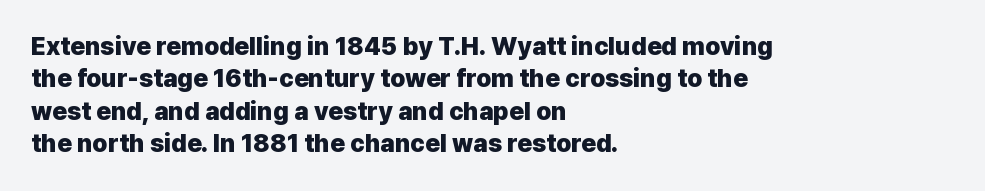
The image shows 25 px bold type, upright; set left-aligned, normal line spacing (1.3x), normal letter spacing, not underlined.
